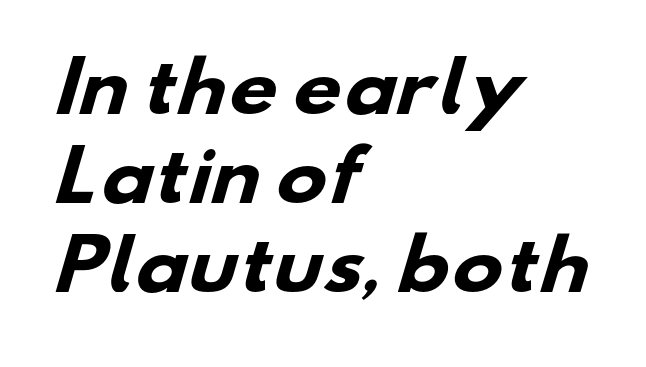
Q: Is the text bold? A: Yes.
Q: Is the typeface a serif or a sans-serif typeface? A: Sans-serif.
Q: Is the text underlined? A: No.
Q: How is the paragraph aligned? A: Left-aligned.
Q: Is the spacing between letters normal or unusually wide? A: Normal.
Q: Is the spacing between lines tight, normal or loose? A: Normal.
Q: Width (condensed, normal, or wide)? A: Wide.
Q: Stroke contrast? A: Low.
Q: x-height? A: Small.
Q: Monospaced? A: No.
